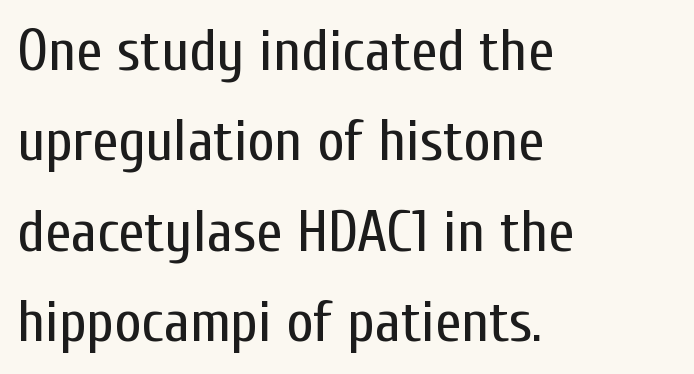
Q: Is the text bold? A: No.
Q: Is the text italic (slanted)? A: No, it is upright.
Q: Is the typeface a serif or a sans-serif typeface? A: Sans-serif.
Q: Is the text underlined? A: No.
Q: How is the paragraph aligned? A: Left-aligned.
Q: Is the spacing between letters normal or unusually wide? A: Normal.
Q: Is the spacing between lines tight, normal or loose? A: Normal.
Q: Width (condensed, normal, or wide)? A: Condensed.
Q: Stroke contrast? A: Low.
Q: x-height? A: Medium.
Q: Monospaced? A: No.
